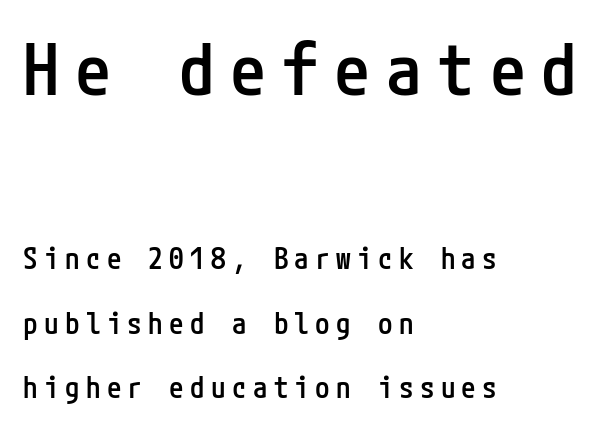
In terms of leading, this rendering errs on the spacious side. This is the regular roman posture of the typeface. Substantial extra tracking has been applied to these lines. A student would call this left alignment; a typographer would say flush left, rag right. If you squint, the top block still reads clearly — it's the larger of the two. Underlining? Definitely not there.
